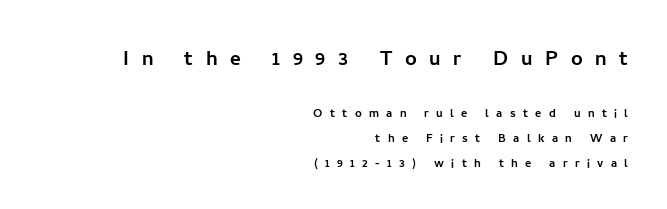
In terms of leading, this rendering sits right in the middle. Tall strokes in this sample are plumb rather than angled. Has an underline been added? It has not. The horizontal fit of the characters is loose and conspicuously gappy. Whoever set this made the first block the dominant, larger element. Reading down the block, your eye finds every line finishing at a fixed right position.
